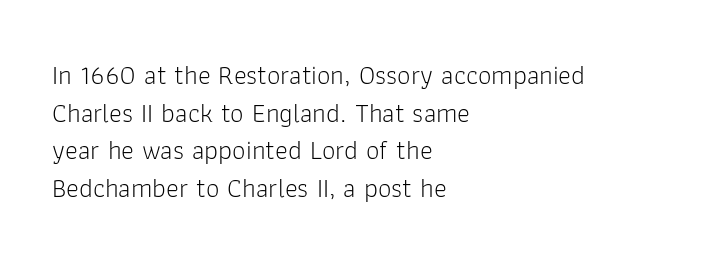
The image shows 27 px text type, upright; set left-aligned, normal line spacing (1.39x), normal letter spacing, not underlined.
